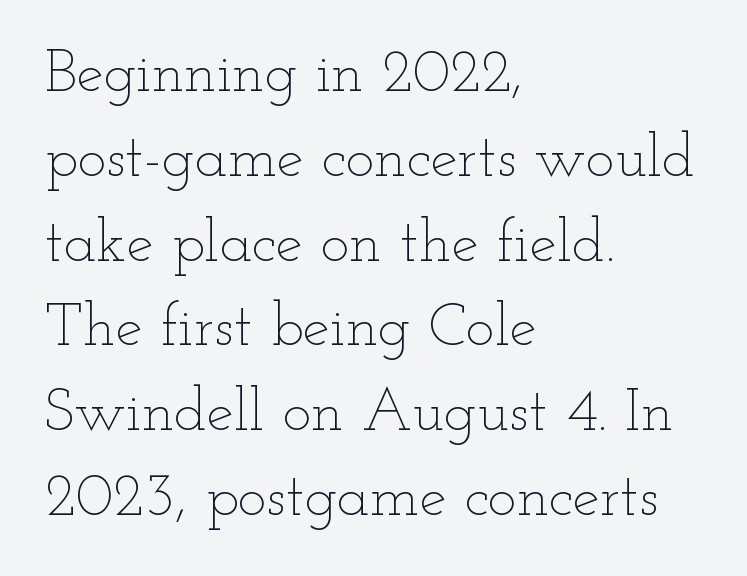
{"italic": "no", "bold": "no", "weight": "thin", "width": "wide", "stroke_contrast": "low", "x_height": "small", "monospaced": "no", "underline": "no", "align": "left", "line_spacing": "normal", "line_spacing_ratio": 1.39, "letter_spacing": "normal", "letter_spacing_em": 0.0, "glyph_px": 61}
